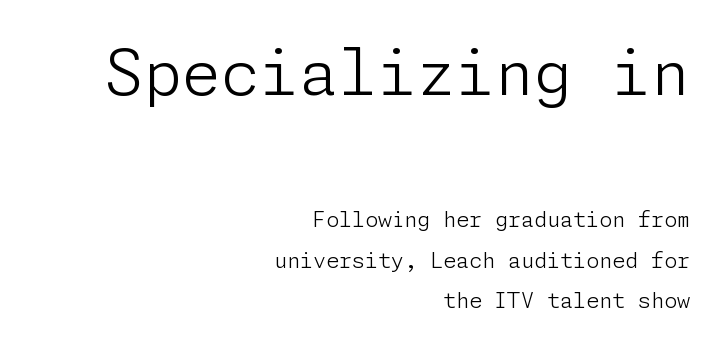
{"serif": "no", "italic": "no", "bold": "no", "weight": "light", "width": "normal", "stroke_contrast": "low", "x_height": "medium", "underline": "no", "align": "right", "line_spacing": "loose", "line_spacing_ratio": 1.93, "letter_spacing": "normal", "letter_spacing_em": 0.0, "larger_block": "first", "size_ratio": 3.0, "glyph_px": 63}
